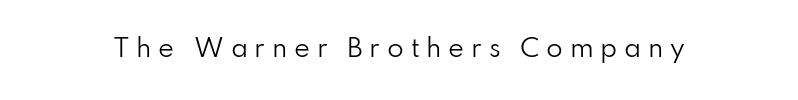
{"italic": "no", "bold": "no", "underline": "no", "letter_spacing": "wide", "letter_spacing_em": 0.28, "glyph_px": 24}
